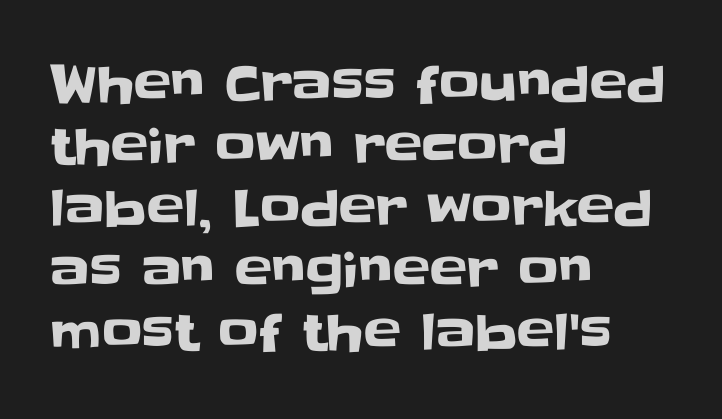
Q: Is the text italic (slanted)? A: No, it is upright.
Q: Is the typeface a serif or a sans-serif typeface? A: Sans-serif.
Q: Is the text underlined? A: No.
Q: How is the paragraph aligned? A: Left-aligned.
Q: Is the spacing between letters normal or unusually wide? A: Normal.
Q: Width (condensed, normal, or wide)? A: Normal.
Q: Stroke contrast? A: Low.
Q: x-height? A: Large.
Q: Monospaced? A: No.
